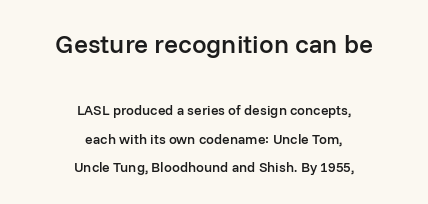
Q: Is the text bold? A: Semi-bold.
Q: Is the text italic (slanted)? A: No, it is upright.
Q: Is the text underlined? A: No.
Q: How is the paragraph aligned? A: Centered.
Q: Is the spacing between letters normal or unusually wide? A: Normal.
Q: Is the spacing between lines tight, normal or loose? A: Loose.
Q: Which block of text is set in a larger size, the first (top) or the second (bottom)? A: The first (top) one.
